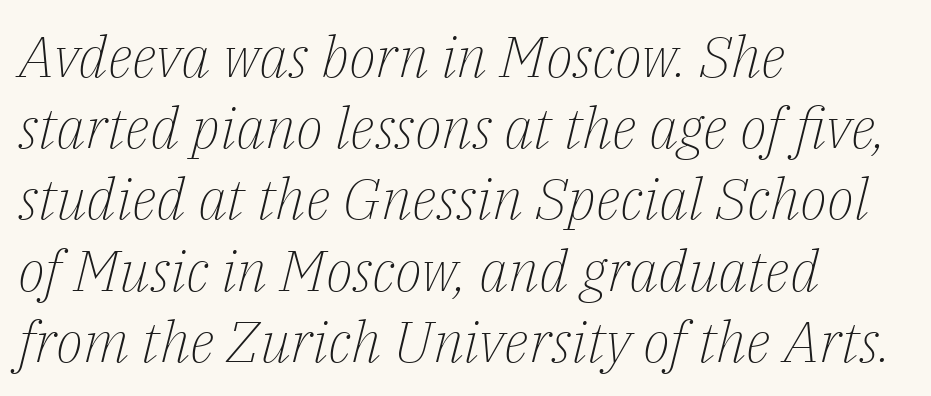
Q: Is the text bold? A: No.
Q: Is the text italic (slanted)? A: Yes, it leans right by about 14 degrees.
Q: Is the typeface a serif or a sans-serif typeface? A: Serif.
Q: Is the text underlined? A: No.
Q: How is the paragraph aligned? A: Left-aligned.
Q: Is the spacing between letters normal or unusually wide? A: Normal.
Q: Is the spacing between lines tight, normal or loose? A: Normal.
Q: Width (condensed, normal, or wide)? A: Normal.
Q: Stroke contrast? A: Low.
Q: x-height? A: Medium.
Q: Monospaced? A: No.
